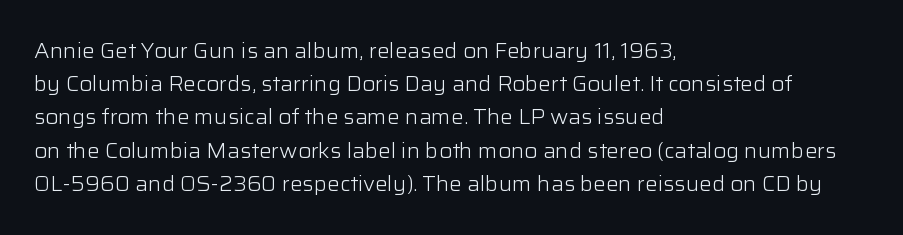
Q: Is the text bold? A: No.
Q: Is the text italic (slanted)? A: No, it is upright.
Q: Is the text underlined? A: No.
Q: How is the paragraph aligned? A: Left-aligned.
Q: Is the spacing between letters normal or unusually wide? A: Normal.
Q: Is the spacing between lines tight, normal or loose? A: Normal.
